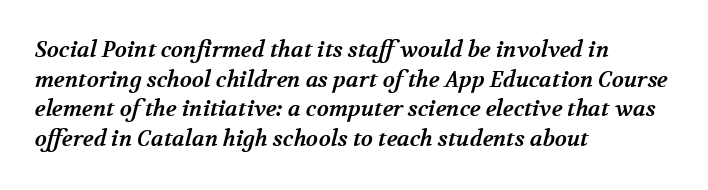
{"bold": "yes", "underline": "no", "align": "left", "line_spacing": "normal", "line_spacing_ratio": 1.35, "letter_spacing": "normal", "letter_spacing_em": 0.0, "glyph_px": 22}
